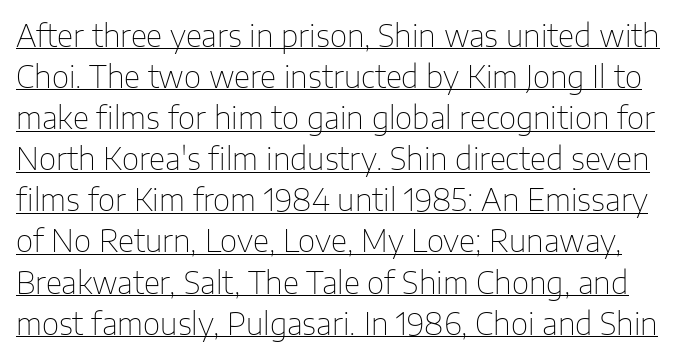
Q: Is the text bold? A: No.
Q: Is the text italic (slanted)? A: No, it is upright.
Q: Is the typeface a serif or a sans-serif typeface? A: Sans-serif.
Q: Is the text underlined? A: Yes.
Q: Is the spacing between letters normal or unusually wide? A: Normal.
Q: Is the spacing between lines tight, normal or loose? A: Normal.
Q: Width (condensed, normal, or wide)? A: Normal.
Q: Stroke contrast? A: Low.
Q: x-height? A: Medium.
Q: Monospaced? A: No.
